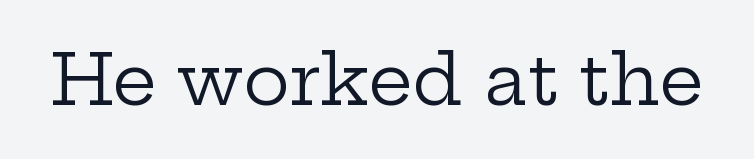
The image shows 70 px regular-weight, wide serif type, upright; set normal letter spacing, not underlined; low stroke contrast and a medium x-height.
